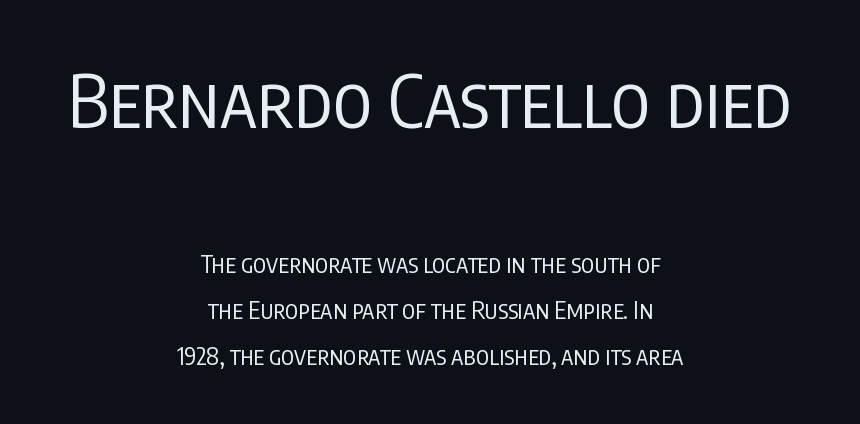
The image shows 72 px regular-weight, condensed sans-serif type, upright; set centered, loose line spacing (1.91x), normal letter spacing, not underlined; the first (top) block is 3.0x larger; low stroke contrast and a large x-height.
